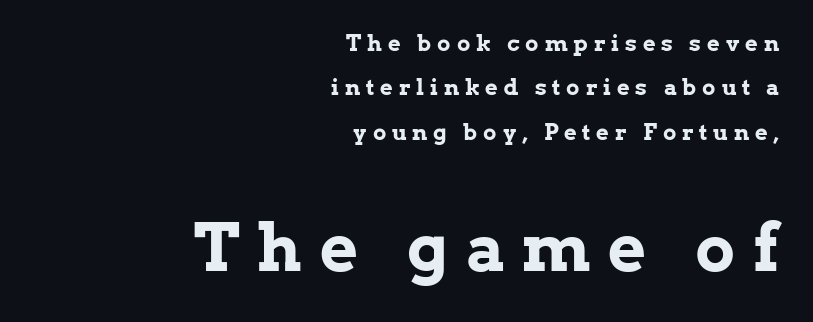
{"serif": "yes", "italic": "no", "bold": "yes", "weight": "bold", "width": "normal", "stroke_contrast": "low", "x_height": "medium", "monospaced": "no", "underline": "no", "align": "right", "line_spacing": "loose", "line_spacing_ratio": 2.02, "letter_spacing": "wide", "letter_spacing_em": 0.27, "larger_block": "second", "size_ratio": 3.0, "glyph_px": 66}
